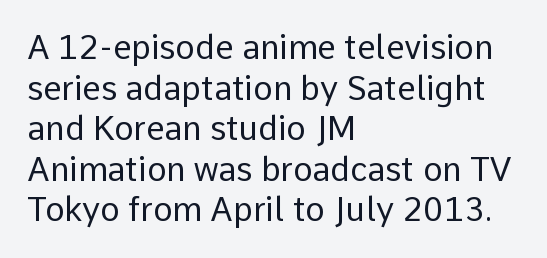
Q: Is the text bold? A: No.
Q: Is the text italic (slanted)? A: No, it is upright.
Q: Is the typeface a serif or a sans-serif typeface? A: Sans-serif.
Q: Is the text underlined? A: No.
Q: How is the paragraph aligned? A: Left-aligned.
Q: Is the spacing between letters normal or unusually wide? A: Normal.
Q: Width (condensed, normal, or wide)? A: Normal.
Q: Stroke contrast? A: Low.
Q: x-height? A: Medium.
Q: Monospaced? A: No.
